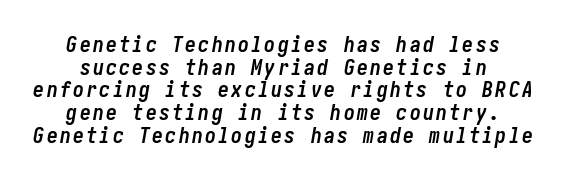
Underlining? Definitely not there. This sample uses an oblique cut, with every glyph tilted off the vertical. Does the leading feel generous? Not at all — it's pinched. Weight: bold.
